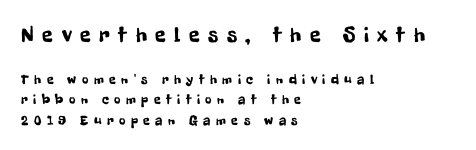
{"italic": "no", "underline": "no", "align": "left", "line_spacing": "normal", "line_spacing_ratio": 1.44, "letter_spacing": "wide", "letter_spacing_em": 0.39, "larger_block": "first", "size_ratio": 1.57, "glyph_px": 22}
